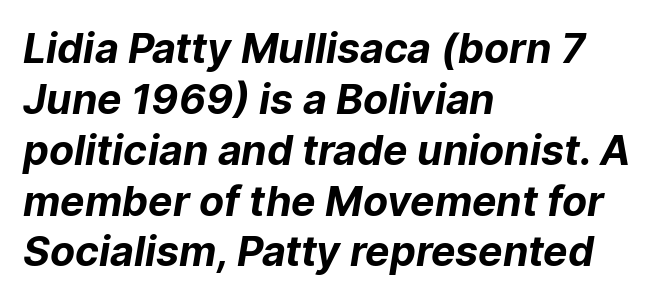
Q: Is the text bold? A: Yes.
Q: Is the typeface a serif or a sans-serif typeface? A: Sans-serif.
Q: Is the text underlined? A: No.
Q: How is the paragraph aligned? A: Left-aligned.
Q: Is the spacing between letters normal or unusually wide? A: Normal.
Q: Width (condensed, normal, or wide)? A: Normal.
Q: Stroke contrast? A: Low.
Q: x-height? A: Medium.
Q: Monospaced? A: No.
